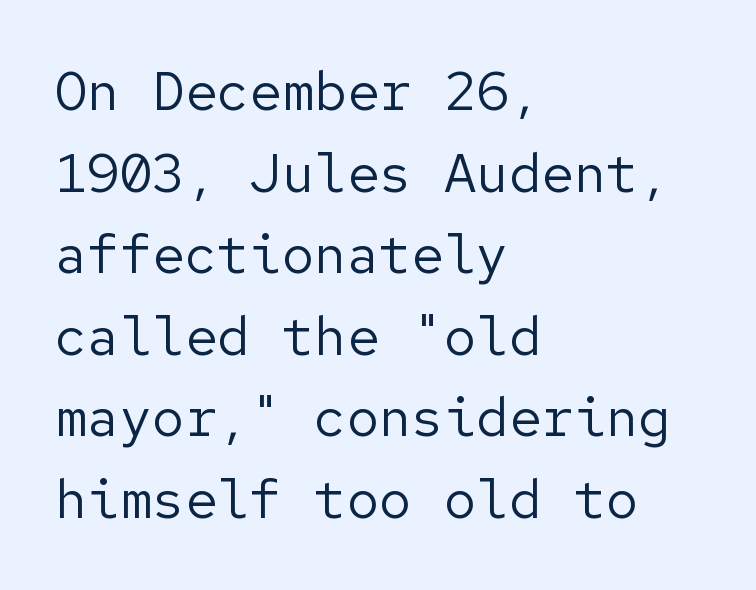
Q: Is the text bold? A: No.
Q: Is the text italic (slanted)? A: No, it is upright.
Q: Is the typeface a serif or a sans-serif typeface? A: Sans-serif.
Q: Is the text underlined? A: No.
Q: How is the paragraph aligned? A: Left-aligned.
Q: Is the spacing between letters normal or unusually wide? A: Normal.
Q: Is the spacing between lines tight, normal or loose? A: Normal.
Q: Width (condensed, normal, or wide)? A: Normal.
Q: Stroke contrast? A: Low.
Q: x-height? A: Medium.
